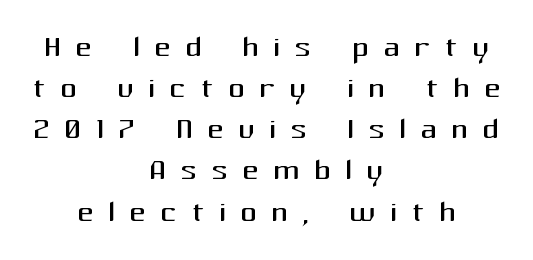
The type family on display is of the sans-serif kind. Is this a fixed-width face? No — the glyphs have proportional, varying widths. This is roman type, the default non-slanted kind. Layout note: lines centered. Leading: reduced.
